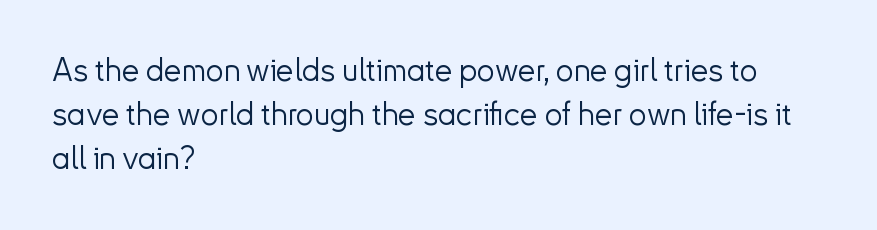
Q: Is the text bold? A: No.
Q: Is the text italic (slanted)? A: No, it is upright.
Q: Is the typeface a serif or a sans-serif typeface? A: Sans-serif.
Q: Is the text underlined? A: No.
Q: How is the paragraph aligned? A: Left-aligned.
Q: Is the spacing between letters normal or unusually wide? A: Normal.
Q: Is the spacing between lines tight, normal or loose? A: Normal.
Q: Width (condensed, normal, or wide)? A: Normal.
Q: Stroke contrast? A: Low.
Q: x-height? A: Small.
Q: Monospaced? A: No.
